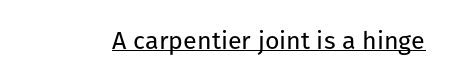
The letterforms sit at book weight or below. Posture: upright roman. Here the glyphs are tracked normally, forming tight word shapes. The words here are underlined.
